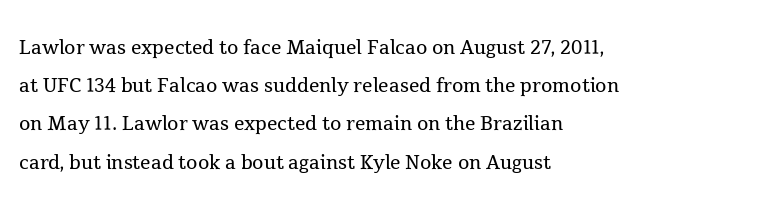
The vertical gap from one line to the next is medium. Quick note: underline off. The characters are drawn with everyday or finer stroke widths. A typesetter would mark this as roman, not italic. Caption: multi-line text, flush left, ragged right.
